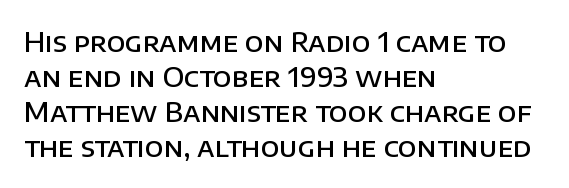
The image shows 27 px text type, upright; set left-aligned, normal line spacing (1.3x), normal letter spacing, not underlined.
